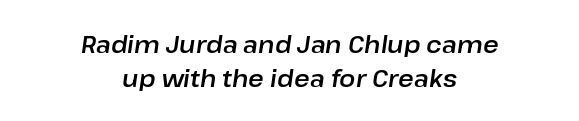
Q: Is the text italic (slanted)? A: Yes, it leans right by about 8 degrees.
Q: Is the text underlined? A: No.
Q: How is the paragraph aligned? A: Centered.
Q: Is the spacing between letters normal or unusually wide? A: Normal.
Q: Is the spacing between lines tight, normal or loose? A: Normal.
